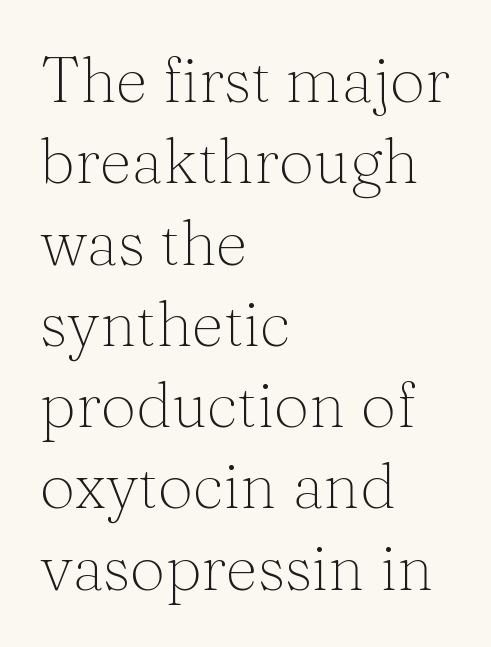
{"serif": "yes", "italic": "no", "bold": "no", "weight": "thin", "width": "normal", "stroke_contrast": "medium", "x_height": "medium", "monospaced": "no", "underline": "no", "align": "left", "line_spacing": "normal", "line_spacing_ratio": 1.29, "letter_spacing": "normal", "letter_spacing_em": 0.0, "glyph_px": 63}
